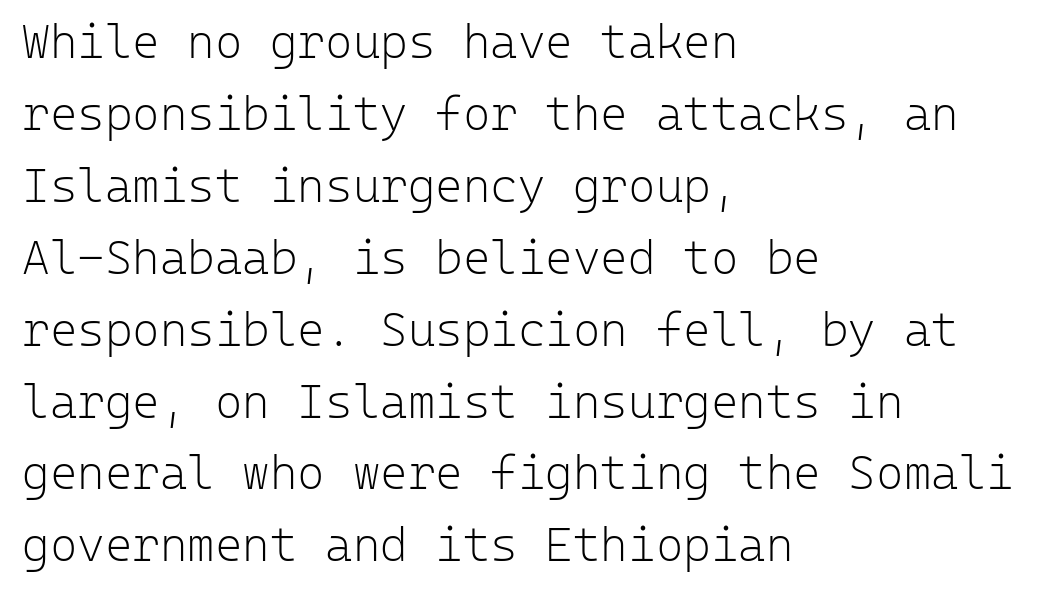
Nobody drew a line under any word here. Where is the straight margin? On the left. The weight would be labelled regular, book, light, or lighter still. Is the letter spacing exaggerated? No — it looks like the ordinary default.
